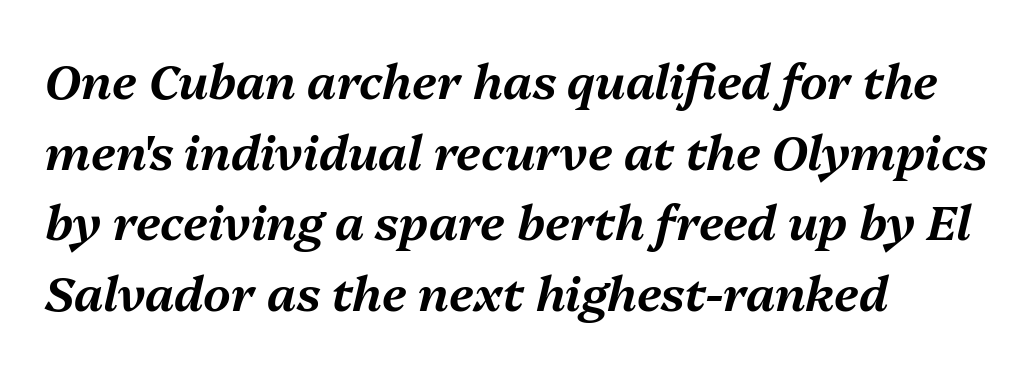
{"italic": "yes", "lean": "right", "slant_degrees": 13, "width": "normal", "stroke_contrast": "medium", "x_height": "medium", "monospaced": "no", "underline": "no", "align": "left", "line_spacing": "normal", "line_spacing_ratio": 1.47, "letter_spacing": "normal", "letter_spacing_em": 0.0, "glyph_px": 48}
